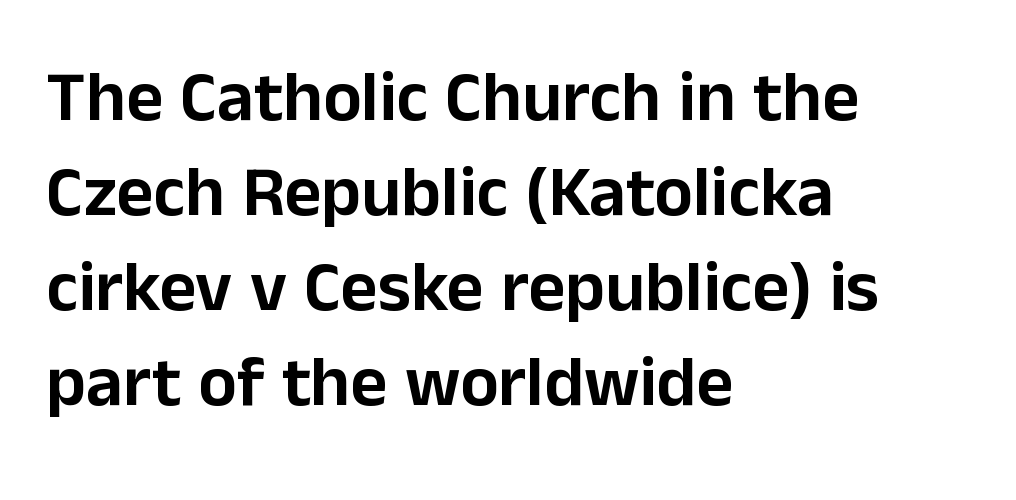
Q: Is the text italic (slanted)? A: No, it is upright.
Q: Is the typeface a serif or a sans-serif typeface? A: Sans-serif.
Q: Is the text underlined? A: No.
Q: How is the paragraph aligned? A: Left-aligned.
Q: Is the spacing between letters normal or unusually wide? A: Normal.
Q: Is the spacing between lines tight, normal or loose? A: Normal.
Q: Width (condensed, normal, or wide)? A: Normal.
Q: Stroke contrast? A: Low.
Q: x-height? A: Medium.
Q: Monospaced? A: No.
